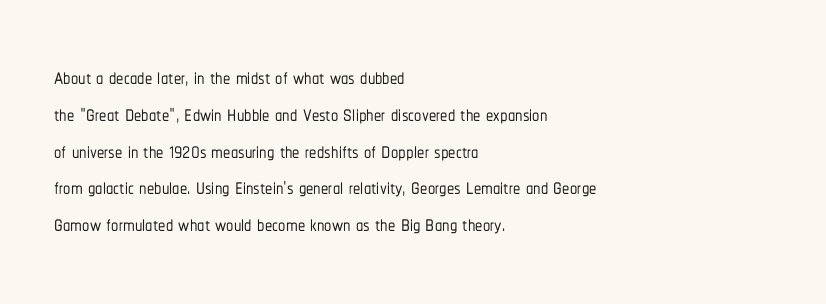
Q: Is the text italic (slanted)? A: No, it is upright.
Q: Is the typeface a serif or a sans-serif typeface? A: Sans-serif.
Q: Is the text underlined? A: No.
Q: How is the paragraph aligned? A: Left-aligned.
Q: Is the spacing between letters normal or unusually wide? A: Normal.
Q: Is the spacing between lines tight, normal or loose? A: Normal.
Q: Width (condensed, normal, or wide)? A: Condensed.
Q: Stroke contrast? A: Low.
Q: x-height? A: Medium.
Q: Monospaced? A: No.
